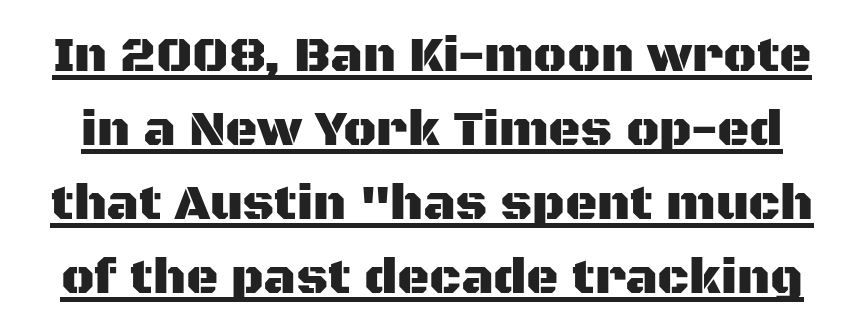
Q: Is the text italic (slanted)? A: No, it is upright.
Q: Is the typeface a serif or a sans-serif typeface? A: Sans-serif.
Q: Is the text underlined? A: Yes.
Q: Is the spacing between letters normal or unusually wide? A: Normal.
Q: Is the spacing between lines tight, normal or loose? A: Normal.
Q: Width (condensed, normal, or wide)? A: Normal.
Q: Stroke contrast? A: Medium.
Q: x-height? A: Large.
Q: Monospaced? A: No.
